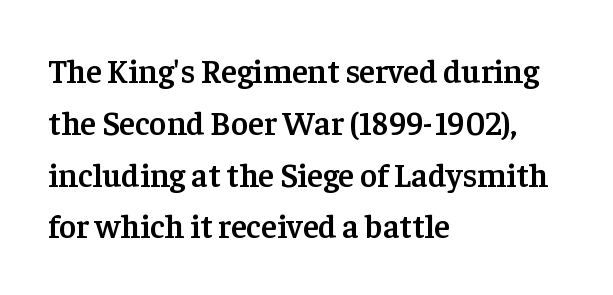
The image shows 33 px semibold serif type, upright; set left-aligned, normal line spacing (1.57x), normal letter spacing, not underlined; low stroke contrast and a medium x-height.
